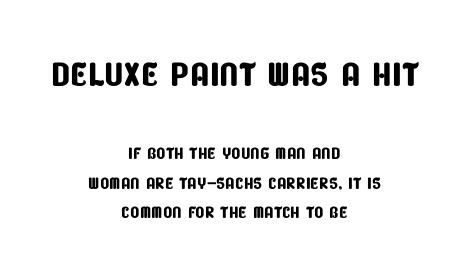
The image shows 49 px condensed sans-serif type; set centered, line spacing 1.21x, normal letter spacing, not underlined; the first (top) block is 2.04x larger; low stroke contrast and a large x-height.
